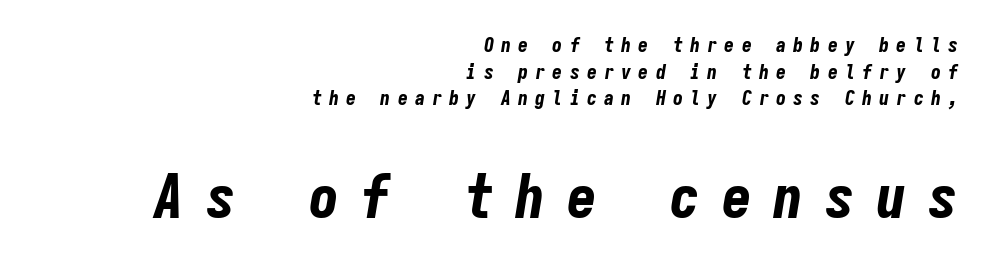
The rendering inserts visible extra space after every character. Letters rest on an invisible, unmarked baseline. Is there much room between lines? A standard amount, neither cramped nor airy. The passage shown is typed in a monospace face where columns stay perfectly aligned. Notice how thick the strokes are: this is what a full bold looks like. Casual observation: everything's shoved over to the right.
